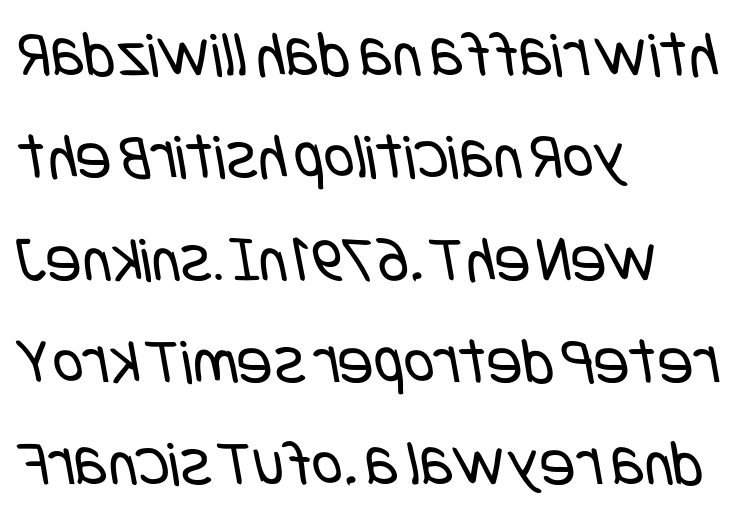
The image shows 66 px regular-weight, condensed sans-serif type; set left-aligned, normal line spacing (1.55x), normal letter spacing, not underlined; low stroke contrast and a large x-height.
